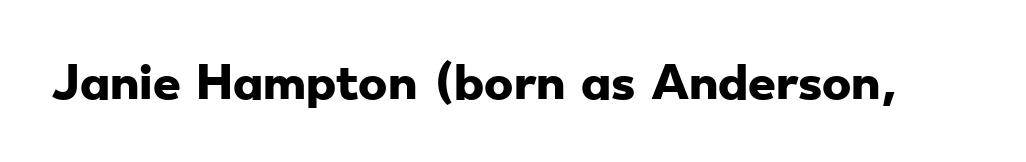
The image shows 44 px heavy, wide sans-serif type; set normal letter spacing, not underlined; low stroke contrast and a small x-height.
